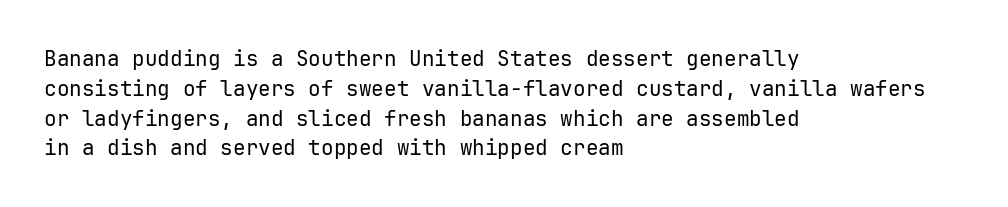
Q: Is the text bold? A: No.
Q: Is the text italic (slanted)? A: No, it is upright.
Q: Is the text underlined? A: No.
Q: How is the paragraph aligned? A: Left-aligned.
Q: Is the spacing between letters normal or unusually wide? A: Normal.
Q: Is the spacing between lines tight, normal or loose? A: Normal.
